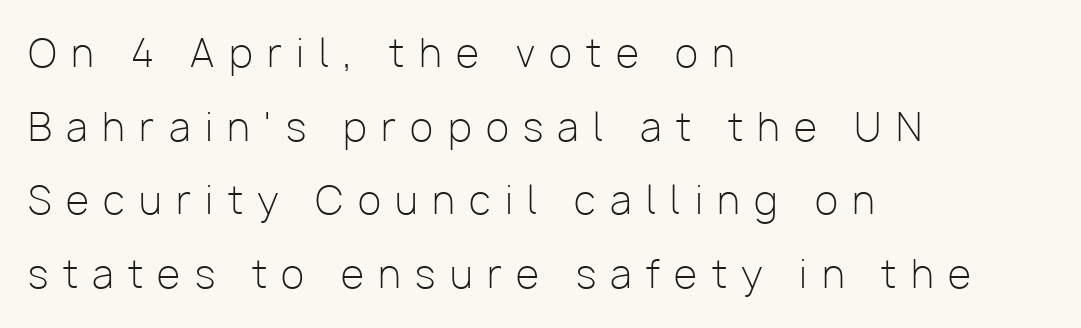
{"serif": "no", "italic": "no", "bold": "no", "weight": "light", "width": "normal", "stroke_contrast": "low", "x_height": "medium", "monospaced": "no", "underline": "no", "align": "left", "line_spacing": "loose", "line_spacing_ratio": 1.94, "letter_spacing": "wide", "letter_spacing_em": 0.38, "glyph_px": 38}
